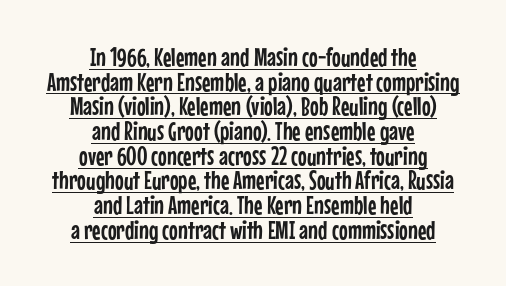
Q: Is the text italic (slanted)? A: No, it is upright.
Q: Is the text underlined? A: Yes.
Q: How is the paragraph aligned? A: Centered.
Q: Is the spacing between letters normal or unusually wide? A: Normal.
Q: Is the spacing between lines tight, normal or loose? A: Tight.
